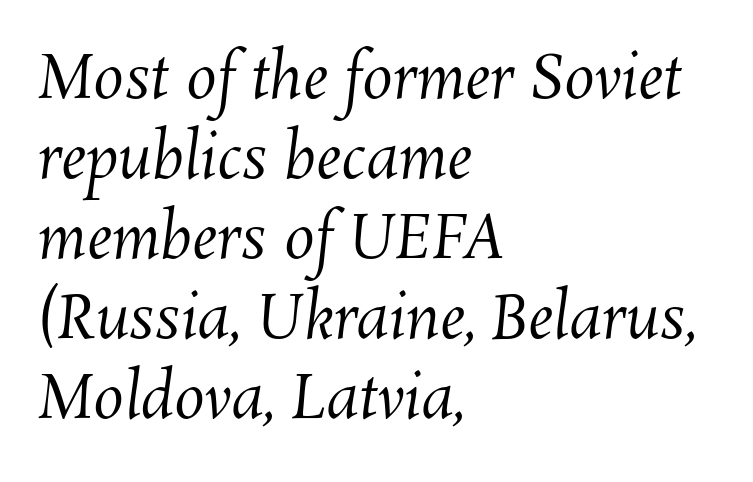
The rendering uses natural spacing where letterforms have individual widths. These lines stack with their left ends in a neat column. Stroke mass is kept to a normal reading level or below. How are the letters spaced? Ordinarily, with no added tracking. Compared with typical paragraphs, the rows here are spaced about the same. The foot of each line stays bare and open.
